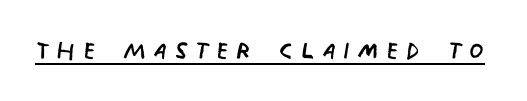
{"serif": "no", "bold": "no", "weight": "regular", "width": "condensed", "stroke_contrast": "low", "x_height": "large", "monospaced": "no", "underline": "yes", "letter_spacing": "wide", "letter_spacing_em": 0.22, "glyph_px": 33}
